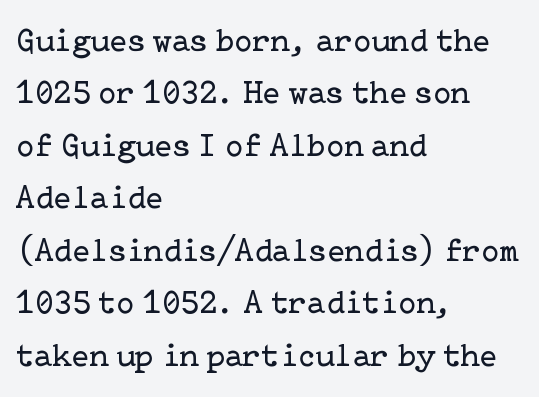
The image shows 33 px regular-weight serif type, upright; set left-aligned, normal line spacing (1.59x), normal letter spacing, not underlined; low stroke contrast and a medium x-height.
